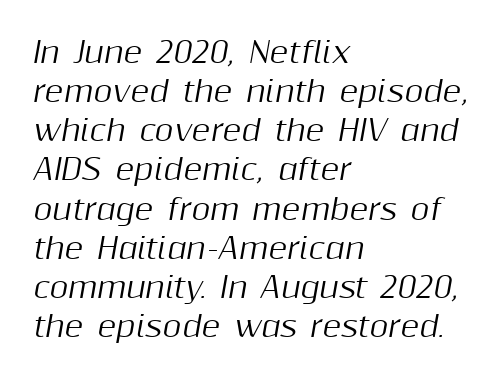
Think of a printed novel: that variable character pitch is what you see here. A typesetter would call this zero additional tracking. The paragraph shown leans on its left margin. Lines of text with bare space underneath. The text carries the slant typical of an italic or oblique font.
